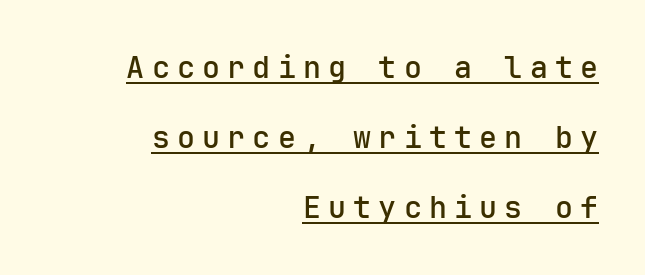
Q: Is the text italic (slanted)? A: No, it is upright.
Q: Is the typeface a serif or a sans-serif typeface? A: Sans-serif.
Q: Is the text underlined? A: Yes.
Q: How is the paragraph aligned? A: Right-aligned.
Q: Is the spacing between letters normal or unusually wide? A: Unusually wide.
Q: Is the spacing between lines tight, normal or loose? A: Loose.
Q: Width (condensed, normal, or wide)? A: Normal.
Q: Stroke contrast? A: Low.
Q: x-height? A: Medium.
Q: Monospaced? A: Yes.
